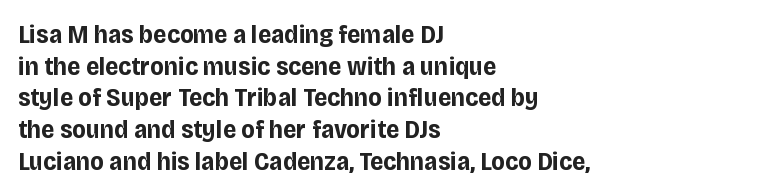
Q: Is the text bold? A: Yes.
Q: Is the text italic (slanted)? A: No, it is upright.
Q: Is the text underlined? A: No.
Q: How is the paragraph aligned? A: Left-aligned.
Q: Is the spacing between letters normal or unusually wide? A: Normal.
